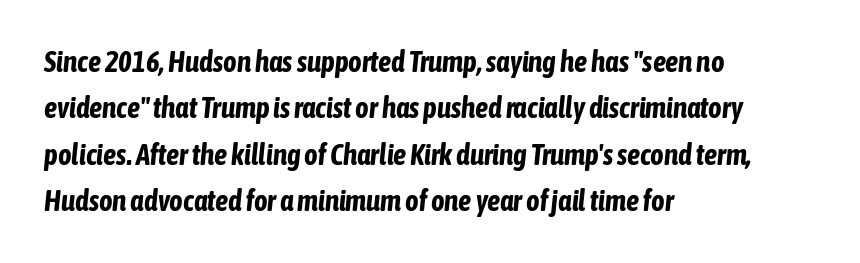
Q: Is the text bold? A: Yes.
Q: Is the text italic (slanted)? A: Yes, it leans right by about 6 degrees.
Q: Is the text underlined? A: No.
Q: How is the paragraph aligned? A: Left-aligned.
Q: Is the spacing between letters normal or unusually wide? A: Normal.
Q: Is the spacing between lines tight, normal or loose? A: Normal.
Q: Width (condensed, normal, or wide)? A: Condensed.
Q: Stroke contrast? A: Low.
Q: x-height? A: Medium.
Q: Monospaced? A: No.
